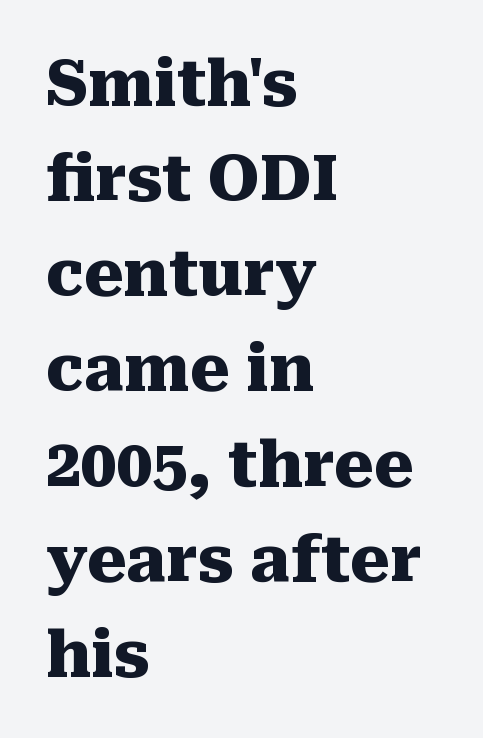
The image shows 63 px heavy serif type, upright; set left-aligned, normal line spacing (1.51x), normal letter spacing, not underlined; medium stroke contrast and a medium x-height.
